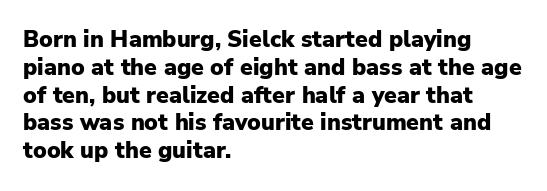
{"italic": "no", "bold": "yes", "underline": "no", "align": "left", "line_spacing_ratio": 1.21, "letter_spacing": "normal", "letter_spacing_em": 0.0, "glyph_px": 23}
